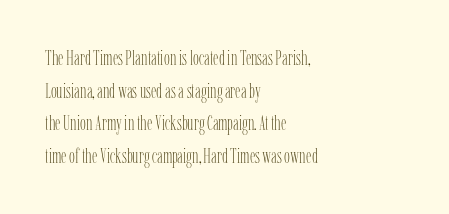
The image shows 21 px text type, upright; set left-aligned, normal line spacing (1.55x), normal letter spacing, not underlined.
